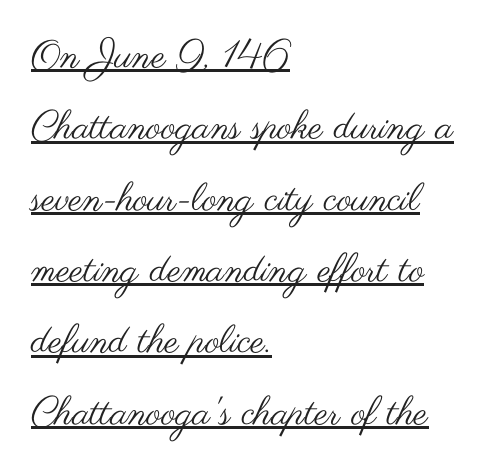
{"serif": "no", "bold": "no", "weight": "regular", "width": "wide", "stroke_contrast": "medium", "x_height": "small", "monospaced": "no", "underline": "yes", "align": "left", "line_spacing_ratio": 1.83, "letter_spacing": "normal", "letter_spacing_em": 0.0, "glyph_px": 39}
